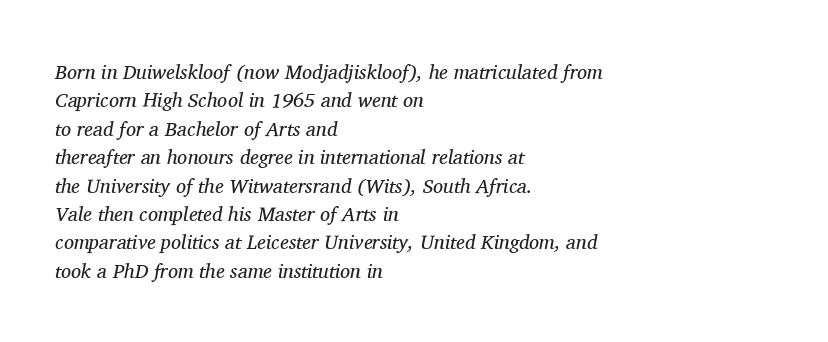
{"italic": "yes", "lean": "right", "slant_degrees": 11, "bold": "no", "underline": "no", "align": "left", "line_spacing": "normal", "line_spacing_ratio": 1.42, "letter_spacing": "normal", "letter_spacing_em": 0.0, "glyph_px": 20}
